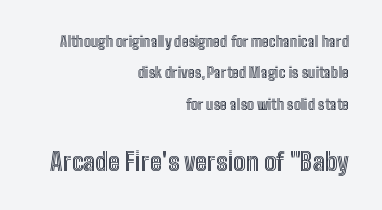
Q: Is the text italic (slanted)? A: No, it is upright.
Q: Is the text underlined? A: No.
Q: How is the paragraph aligned? A: Right-aligned.
Q: Is the spacing between letters normal or unusually wide? A: Normal.
Q: Is the spacing between lines tight, normal or loose? A: Loose.
Q: Which block of text is set in a larger size, the first (top) or the second (bottom)? A: The second (bottom) one.
